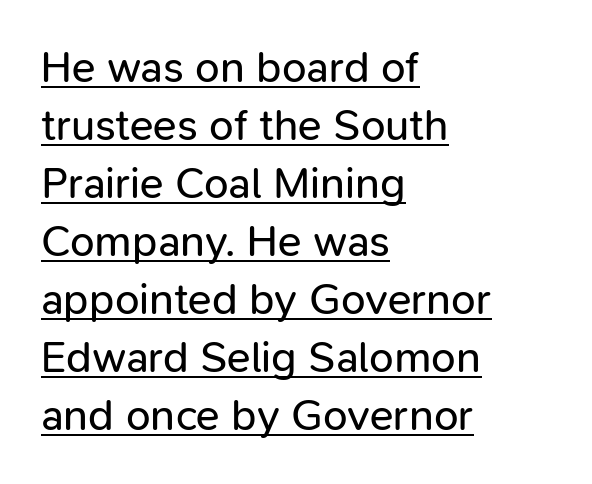
The image shows 44 px regular-weight sans-serif type, upright; set left-aligned, normal line spacing (1.32x), normal letter spacing, underlined; low stroke contrast and a medium x-height.
